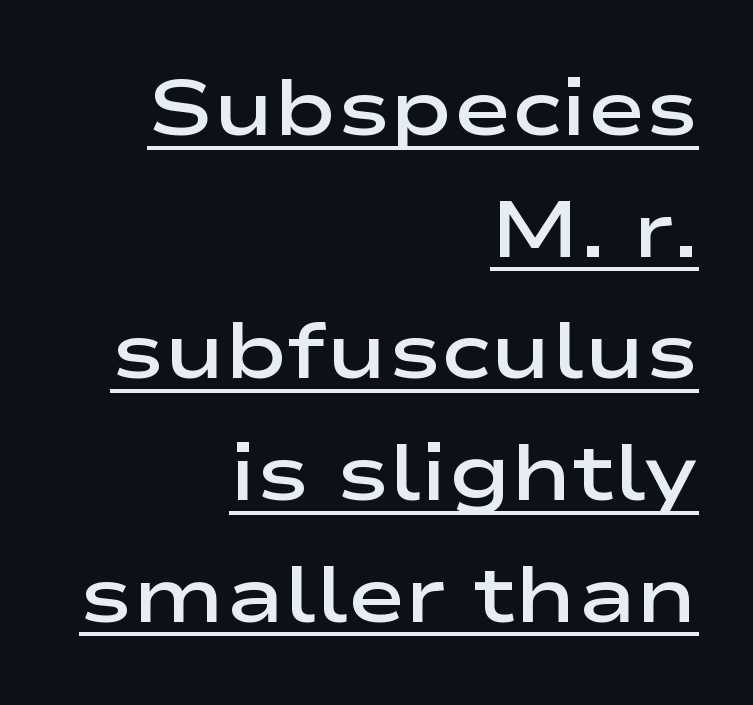
{"serif": "no", "italic": "no", "bold": "semi", "weight": "semibold", "width": "wide", "stroke_contrast": "low", "x_height": "medium", "monospaced": "no", "underline": "yes", "align": "right", "line_spacing": "normal", "line_spacing_ratio": 1.54, "letter_spacing": "normal", "letter_spacing_em": 0.0, "glyph_px": 79}
